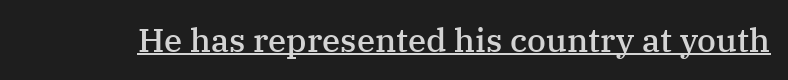
{"serif": "yes", "italic": "no", "bold": "semi", "weight": "semibold", "width": "normal", "stroke_contrast": "medium", "x_height": "medium", "monospaced": "no", "underline": "yes", "letter_spacing": "normal", "letter_spacing_em": 0.0, "glyph_px": 33}
